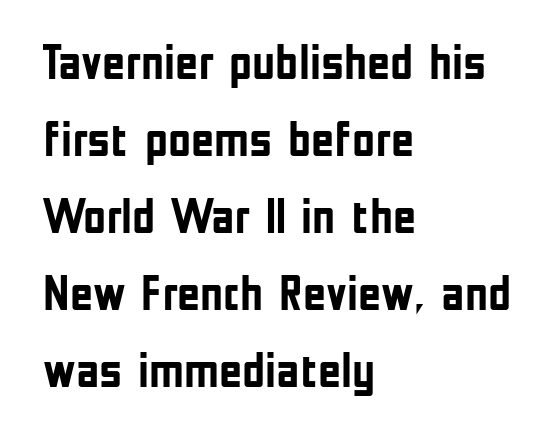
{"serif": "no", "italic": "no", "bold": "yes", "weight": "semibold", "width": "condensed", "stroke_contrast": "low", "x_height": "medium", "monospaced": "no", "underline": "no", "align": "left", "line_spacing": "normal", "line_spacing_ratio": 1.54, "letter_spacing": "normal", "letter_spacing_em": 0.0, "glyph_px": 50}
